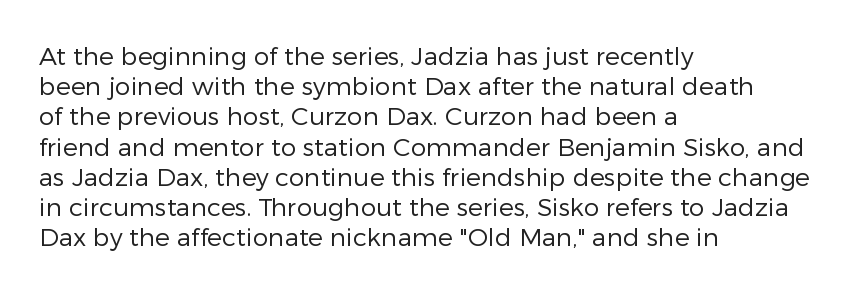
In terms of posture, this sample is upright. The rendering keeps characters at their native spacing. Caption: face not bold, strokes unweighted. The string is rendered with underlining switched off. Horizontal alignment here is leftward, the default for most running prose.
